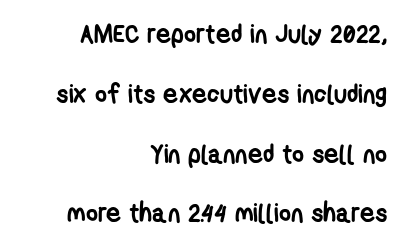
Q: Is the text bold? A: Yes.
Q: Is the text underlined? A: No.
Q: How is the paragraph aligned? A: Right-aligned.
Q: Is the spacing between letters normal or unusually wide? A: Normal.
Q: Is the spacing between lines tight, normal or loose? A: Loose.
